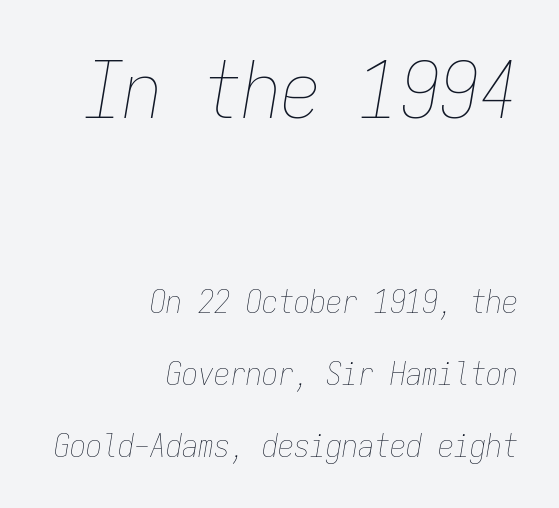
{"italic": "yes", "lean": "right", "slant_degrees": 9, "bold": "no", "weight": "thin", "width": "condensed", "stroke_contrast": "low", "x_height": "medium", "monospaced": "yes", "underline": "no", "align": "right", "line_spacing": "loose", "line_spacing_ratio": 2.25, "letter_spacing": "normal", "letter_spacing_em": 0.0, "larger_block": "first", "size_ratio": 2.47, "glyph_px": 79}
